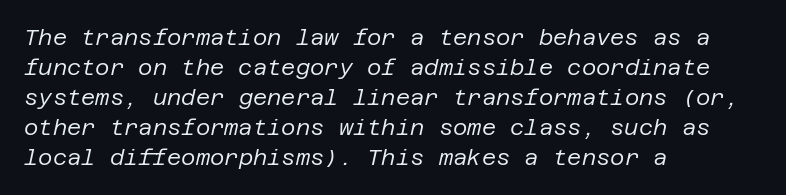
The image shows 22 px text type, italic (leaning right); set left-aligned, normal line spacing (1.36x), normal letter spacing, not underlined.
